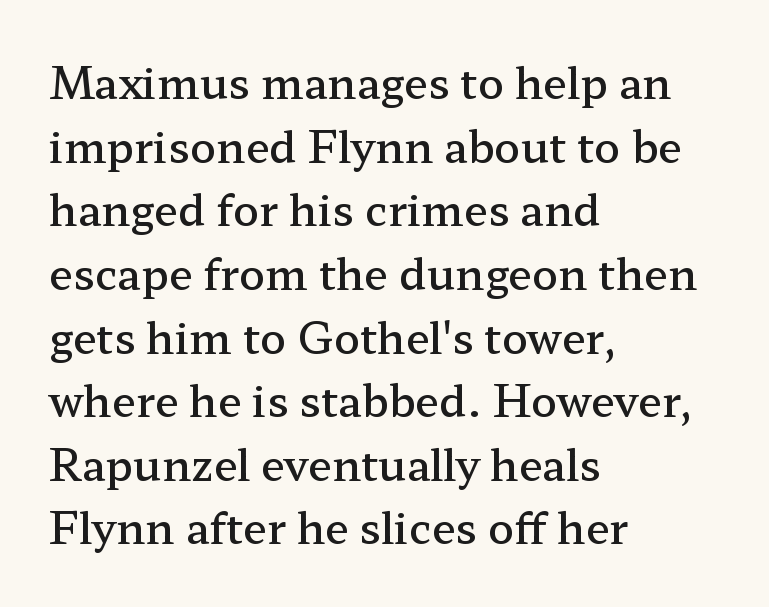
The image shows 43 px semibold, wide serif type, upright; set left-aligned, normal line spacing (1.48x), normal letter spacing, not underlined; low stroke contrast and a medium x-height.
